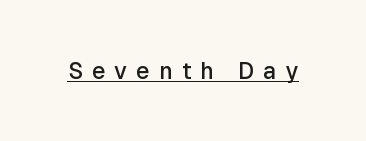
Q: Is the text bold? A: Semi-bold.
Q: Is the text italic (slanted)? A: No, it is upright.
Q: Is the text underlined? A: Yes.
Q: Is the spacing between letters normal or unusually wide? A: Unusually wide.
